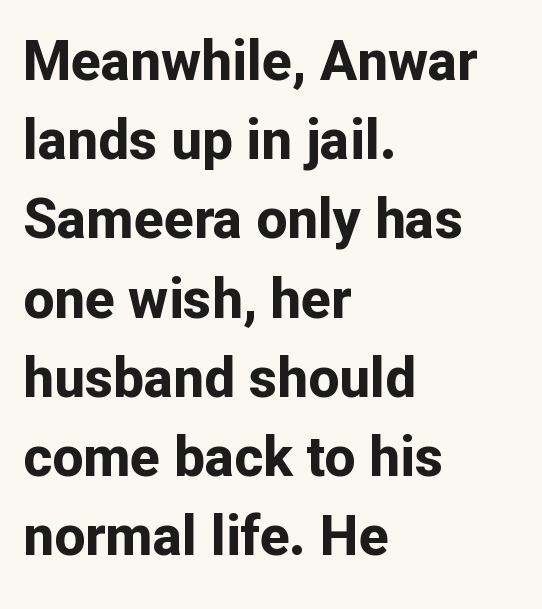
The image shows 55 px bold sans-serif type, upright; set left-aligned, normal line spacing (1.44x), normal letter spacing, not underlined; low stroke contrast and a medium x-height.
